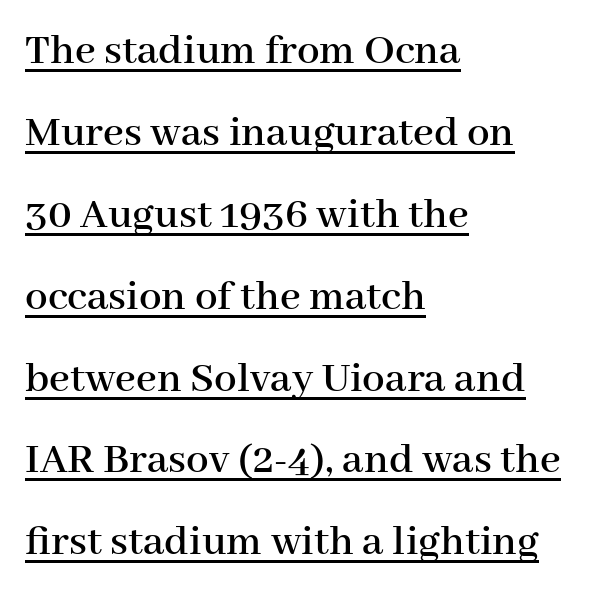
The horizontal fit of the characters is conventional and even. This rendering features underlined lettering. No italicization has been applied; the sample stays upright. The rendering uses natural spacing where letterforms have individual widths. A classic flush-left, rag-right setting is used for this passage. Classification — serif.
